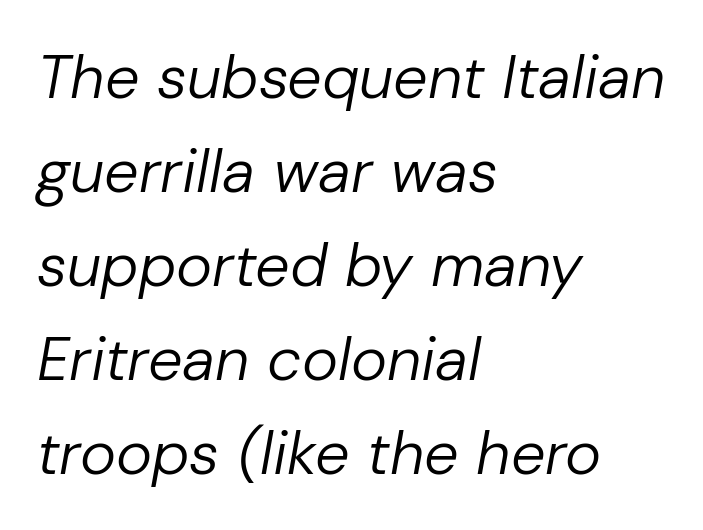
Is the type slanted? Yes — the strokes lean at a clear angle. The strokes are not fattened; the text isn't bold. The vertical gap from one line to the next is medium. This rendering features lettering with no underline. The face used here is rendered with its standard letterfit. Varying glyph widths throughout — classic text-font behaviour.
